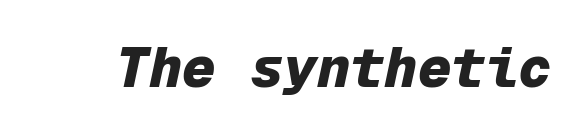
{"italic": "yes", "lean": "right", "slant_degrees": 12, "bold": "yes", "weight": "heavy", "width": "normal", "stroke_contrast": "low", "x_height": "medium", "monospaced": "yes", "underline": "no", "letter_spacing": "normal", "letter_spacing_em": 0.0, "glyph_px": 56}
